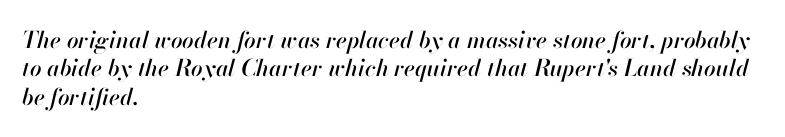
The image shows 23 px text type, italic (leaning right); set left-aligned, line spacing 1.23x, normal letter spacing, not underlined.
